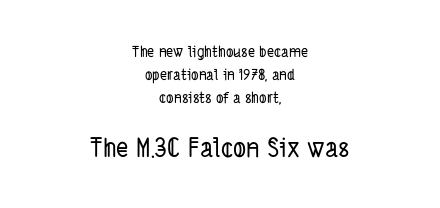
{"underline": "no", "align": "center", "line_spacing": "normal", "line_spacing_ratio": 1.55, "letter_spacing": "normal", "letter_spacing_em": 0.0, "larger_block": "second", "size_ratio": 1.73, "glyph_px": 26}
